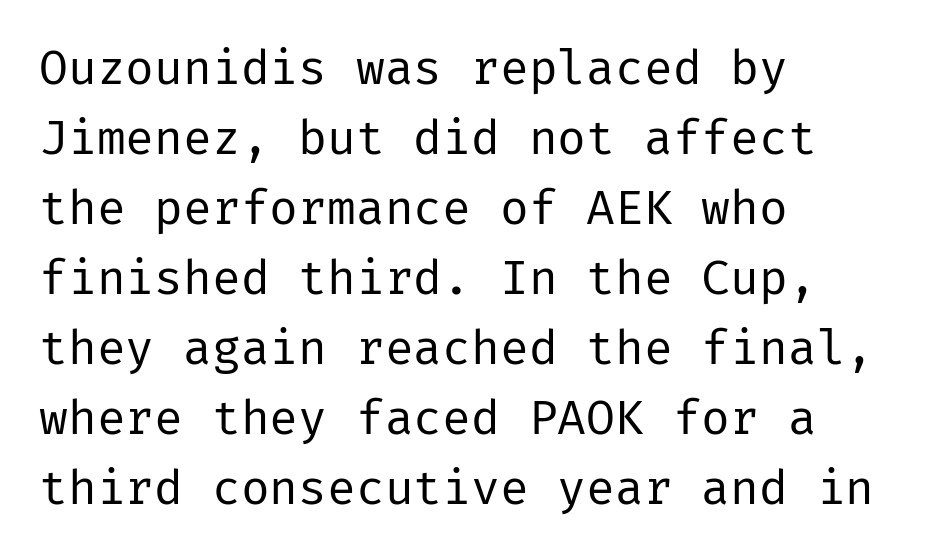
The image shows 48 px regular-weight sans-serif type, upright; set left-aligned, normal line spacing (1.46x), normal letter spacing, not underlined; low stroke contrast and a medium x-height.
